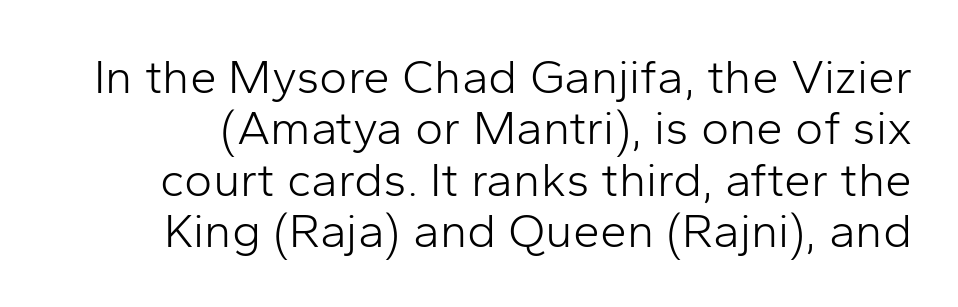
{"serif": "no", "italic": "no", "bold": "no", "weight": "light", "width": "normal", "stroke_contrast": "low", "x_height": "medium", "monospaced": "no", "underline": "no", "line_spacing": "tight", "line_spacing_ratio": 1.07, "letter_spacing": "normal", "letter_spacing_em": 0.0, "glyph_px": 48}
